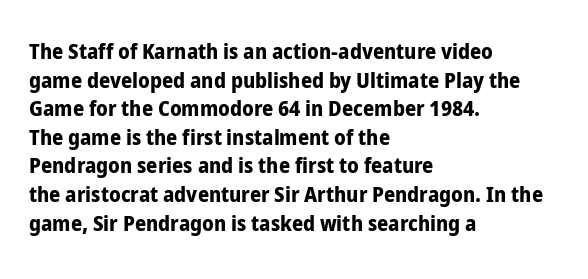
Q: Is the text bold? A: Yes.
Q: Is the text italic (slanted)? A: No, it is upright.
Q: Is the text underlined? A: No.
Q: How is the paragraph aligned? A: Left-aligned.
Q: Is the spacing between letters normal or unusually wide? A: Normal.
Q: Is the spacing between lines tight, normal or loose? A: Normal.
